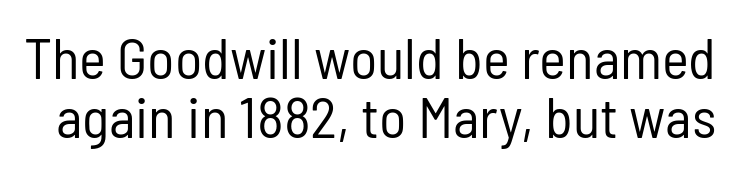
You could call the tracking neutral — neither tight nor loose. It's the straight-up-and-down kind of type. Varying glyph widths throughout — classic text-font behaviour. Is this a heavy cut? Hardly; it is regular or lighter.
